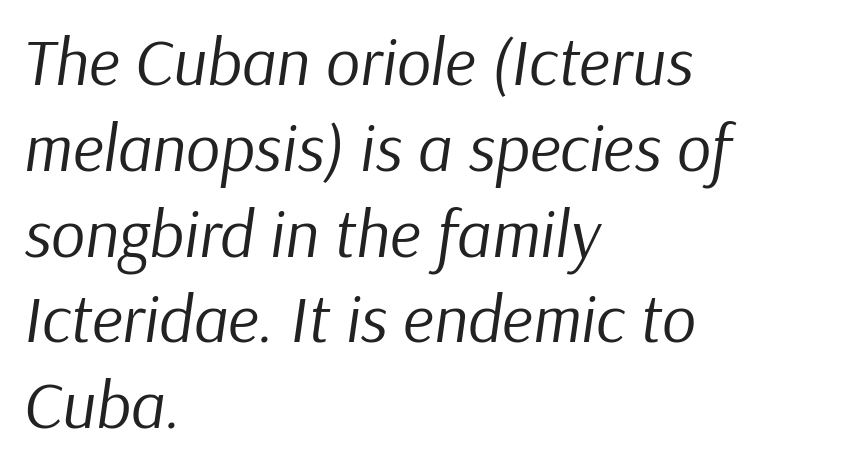
The image shows 67 px regular-weight type, italic (leaning right); set left-aligned, normal line spacing (1.28x), normal letter spacing, not underlined; low stroke contrast and a medium x-height.
